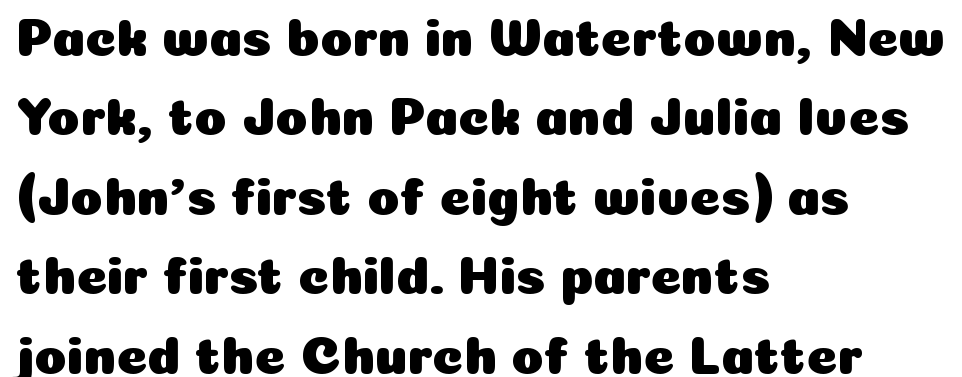
Q: Is the text italic (slanted)? A: No, it is upright.
Q: Is the typeface a serif or a sans-serif typeface? A: Sans-serif.
Q: Is the text underlined? A: No.
Q: How is the paragraph aligned? A: Left-aligned.
Q: Is the spacing between letters normal or unusually wide? A: Normal.
Q: Is the spacing between lines tight, normal or loose? A: Normal.
Q: Width (condensed, normal, or wide)? A: Normal.
Q: Stroke contrast? A: Low.
Q: x-height? A: Medium.
Q: Monospaced? A: No.
